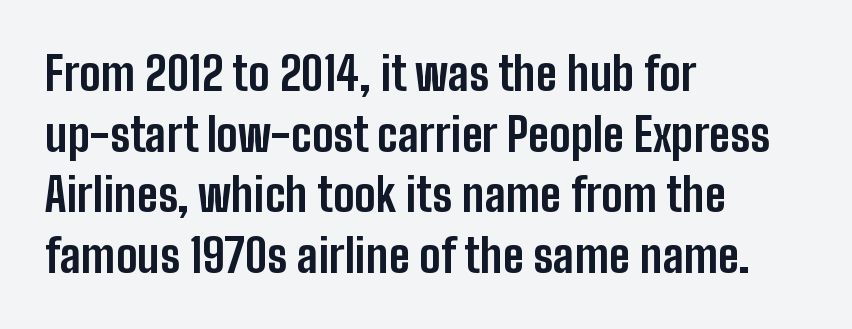
Q: Is the text bold? A: Yes.
Q: Is the text italic (slanted)? A: No, it is upright.
Q: Is the typeface a serif or a sans-serif typeface? A: Sans-serif.
Q: Is the text underlined? A: No.
Q: How is the paragraph aligned? A: Left-aligned.
Q: Is the spacing between letters normal or unusually wide? A: Normal.
Q: Is the spacing between lines tight, normal or loose? A: Normal.
Q: Width (condensed, normal, or wide)? A: Condensed.
Q: Stroke contrast? A: Low.
Q: x-height? A: Medium.
Q: Monospaced? A: No.
